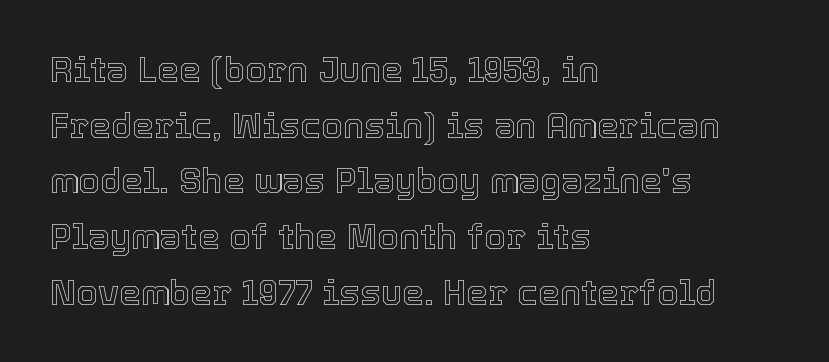
Q: Is the text italic (slanted)? A: No, it is upright.
Q: Is the text underlined? A: No.
Q: How is the paragraph aligned? A: Left-aligned.
Q: Is the spacing between letters normal or unusually wide? A: Normal.
Q: Is the spacing between lines tight, normal or loose? A: Normal.
Q: Width (condensed, normal, or wide)? A: Normal.
Q: x-height? A: Medium.
Q: Monospaced? A: No.
